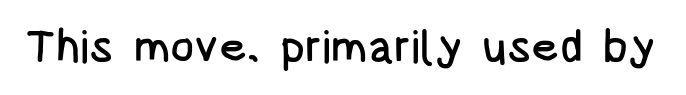
The image shows 45 px condensed sans-serif type, upright; set normal letter spacing, not underlined; low stroke contrast and a large x-height.
